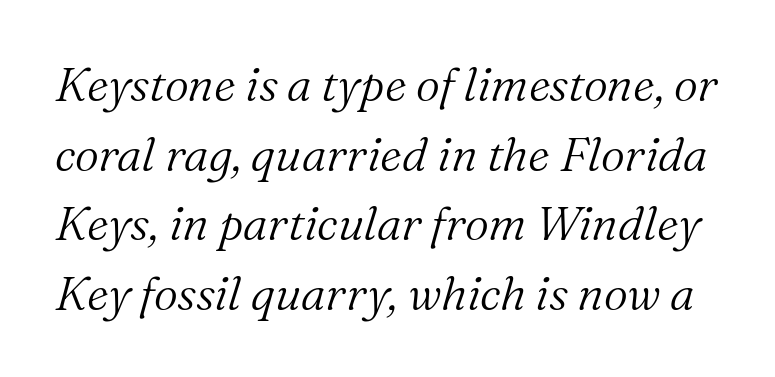
The passage shown is not bold in any degree. The passage shown is typeset with a serif family. No extra tracking has been applied to these lines. The leading is moderate, giving the passage an even texture. Bare-footed words on every line. Would a proofreader flag this as italicized? Yes.
